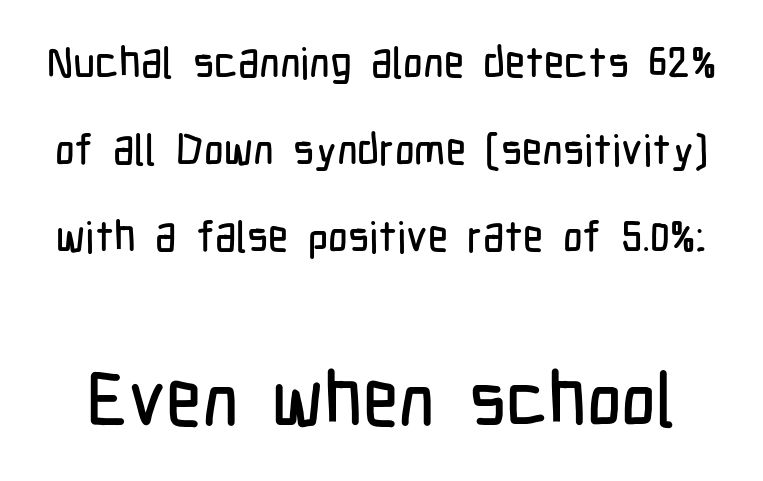
If you measured baseline to baseline, you'd find a long distance. The font's upright variant was chosen for this text. The passage shown is typed in a proportional face where columns would drift. The baseline area is clear.
